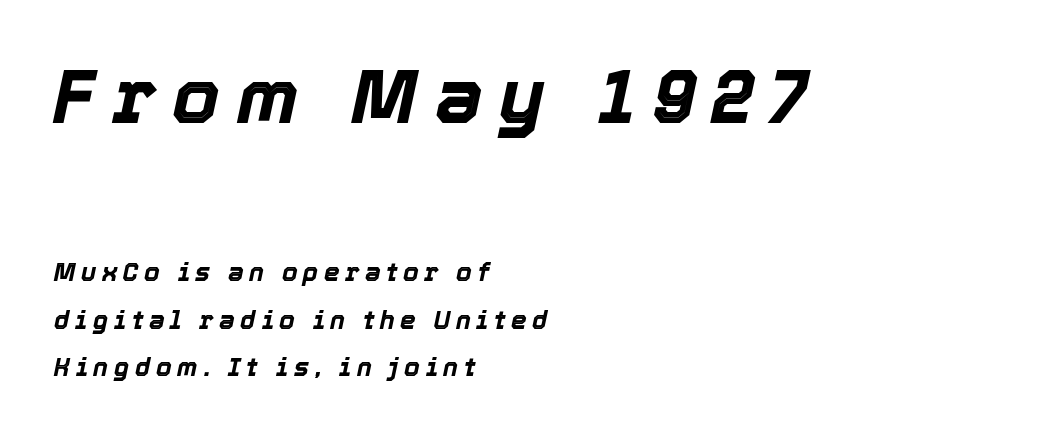
Q: Is the text bold? A: Yes.
Q: Is the text italic (slanted)? A: Yes, it leans right by about 12 degrees.
Q: Is the text underlined? A: No.
Q: How is the paragraph aligned? A: Left-aligned.
Q: Is the spacing between letters normal or unusually wide? A: Unusually wide.
Q: Which block of text is set in a larger size, the first (top) or the second (bottom)? A: The first (top) one.
Q: Width (condensed, normal, or wide)? A: Normal.
Q: x-height? A: Medium.
Q: Monospaced? A: No.
